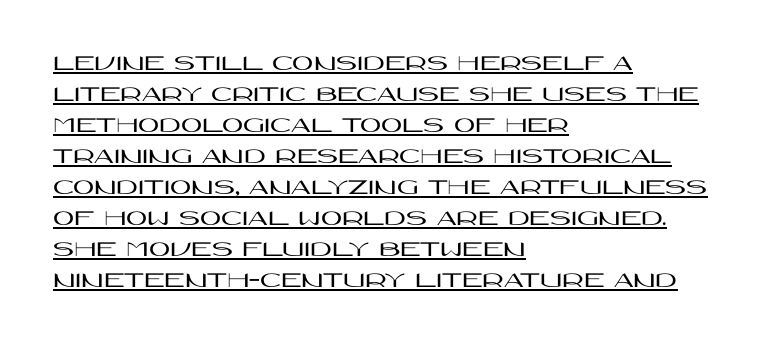
Q: Is the text italic (slanted)? A: No, it is upright.
Q: Is the text underlined? A: Yes.
Q: How is the paragraph aligned? A: Left-aligned.
Q: Is the spacing between letters normal or unusually wide? A: Normal.
Q: Is the spacing between lines tight, normal or loose? A: Normal.
